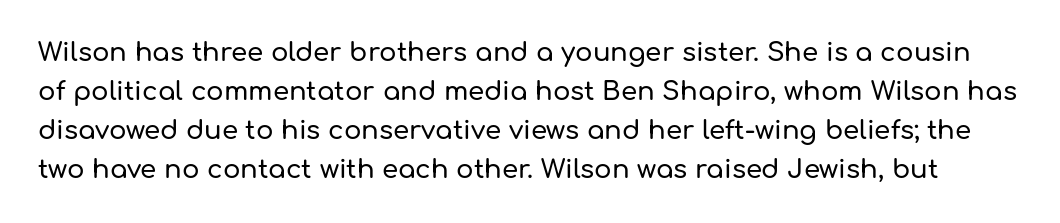
The image shows 26 px text type, upright; set normal line spacing (1.5x), normal letter spacing, not underlined.
